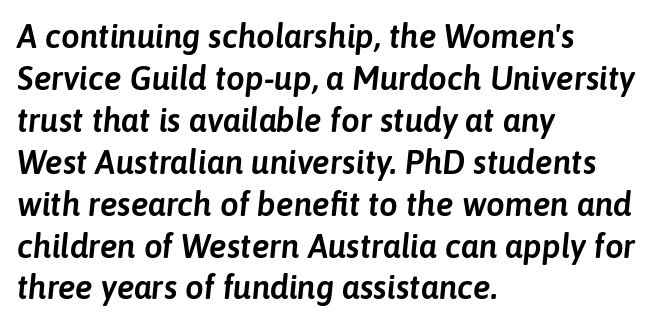
The image shows 33 px text type, italic (leaning right); set left-aligned, normal line spacing (1.27x), normal letter spacing, not underlined; low stroke contrast and a medium x-height.
